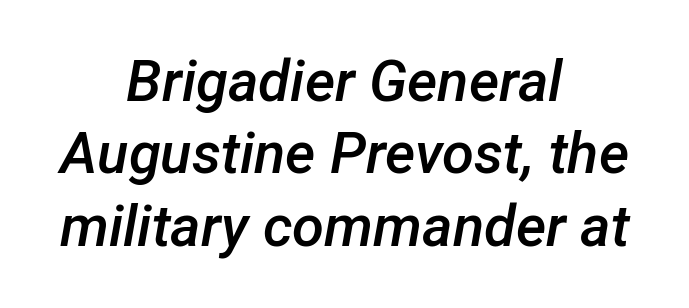
The image shows 58 px semibold type, italic (leaning right); set centered, normal line spacing (1.25x), normal letter spacing, not underlined; low stroke contrast and a medium x-height.
